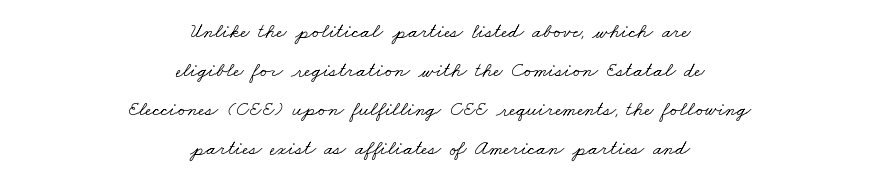
{"bold": "no", "underline": "no", "align": "center", "line_spacing_ratio": 1.86, "letter_spacing": "normal", "letter_spacing_em": 0.0, "glyph_px": 21}
